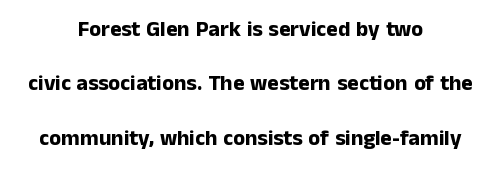
Tracking value appears to be zero — textbook default spacing. These lines stack symmetrically, like a column narrowing and widening about its center. Does the lettering tilt? It doesn't — this is upright. Students, observe: this is what heavily led, spacious text looks like. Bold? Absolutely — the strokes are thick and heavy.
